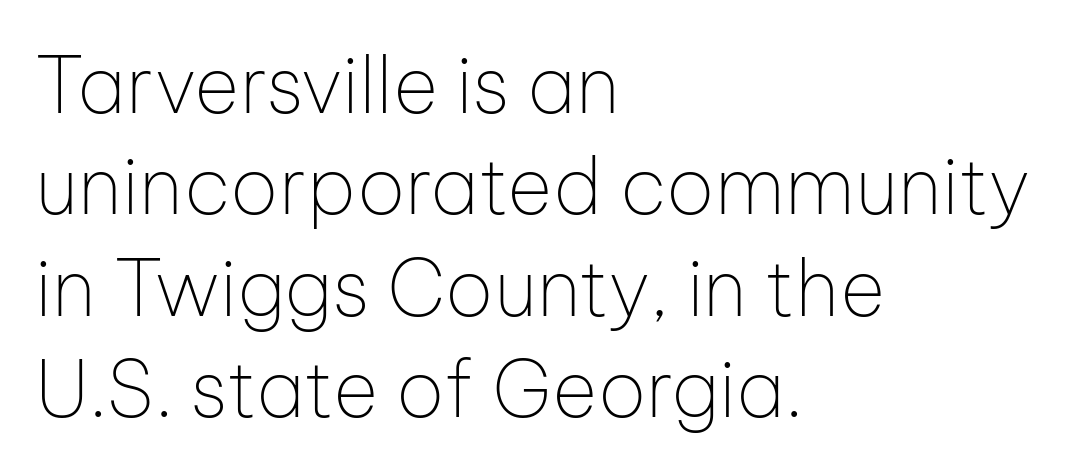
The image shows 78 px thin sans-serif type, upright; set left-aligned, normal line spacing (1.3x), normal letter spacing, not underlined; low stroke contrast and a medium x-height.
